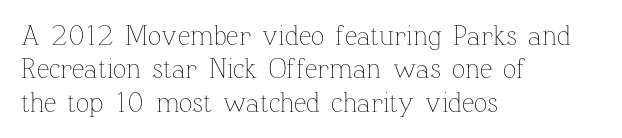
The image shows 28 px thin type, upright; set left-aligned, line spacing 1.19x, normal letter spacing, not underlined; low stroke contrast and a medium x-height.
